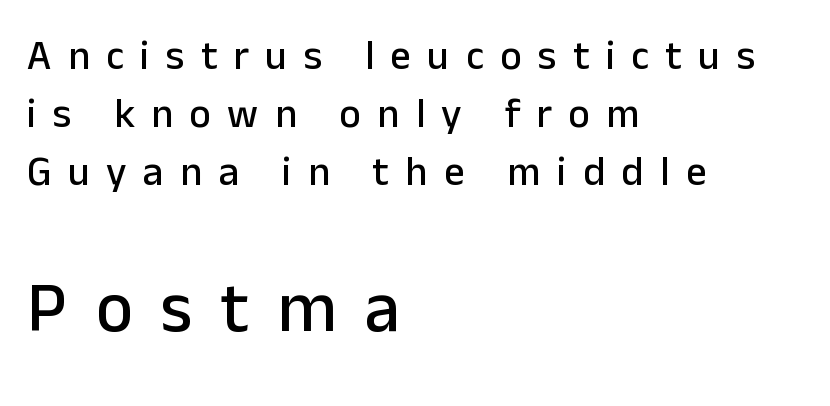
Italic? Not at all — the glyphs are vertical. Caption: multi-line text, flush left, ragged right. Is there much room between lines? A standard amount, neither cramped nor airy. Observe the wide spacing: letters keep a clear distance from each other. The space beneath each line is pristine and unruled. This layout puts the modest block above and the oversized block below.
